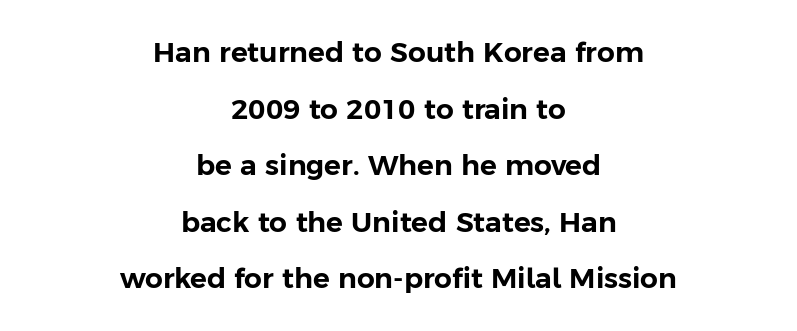
Q: Is the text italic (slanted)? A: No, it is upright.
Q: Is the typeface a serif or a sans-serif typeface? A: Sans-serif.
Q: Is the text underlined? A: No.
Q: How is the paragraph aligned? A: Centered.
Q: Is the spacing between letters normal or unusually wide? A: Normal.
Q: Is the spacing between lines tight, normal or loose? A: Loose.
Q: Width (condensed, normal, or wide)? A: Normal.
Q: Stroke contrast? A: Low.
Q: x-height? A: Medium.
Q: Monospaced? A: No.
